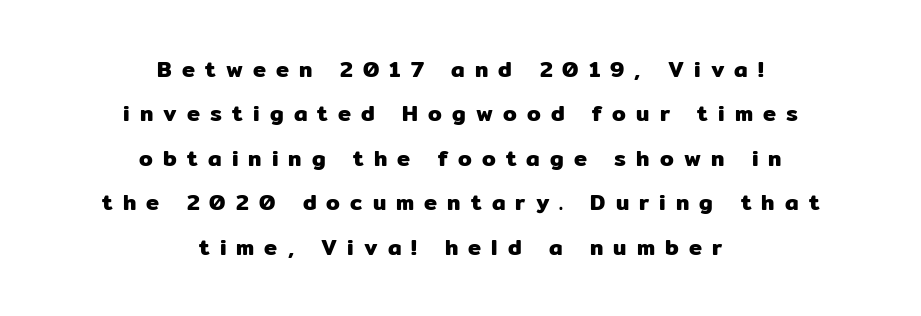
Unmarked baselines from the first word to the last. The block of text is sparse from top to bottom, with ample space between rows. These lines were composed using upright roman letters. A centered setting, common on invitations and titles, is used for this passage.
